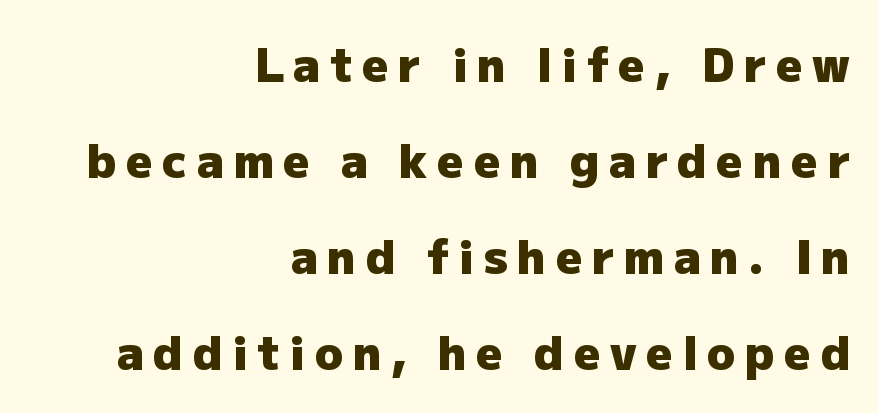
Q: Is the text bold? A: Yes.
Q: Is the text italic (slanted)? A: No, it is upright.
Q: Is the typeface a serif or a sans-serif typeface? A: Sans-serif.
Q: Is the text underlined? A: No.
Q: How is the paragraph aligned? A: Right-aligned.
Q: Is the spacing between letters normal or unusually wide? A: Unusually wide.
Q: Is the spacing between lines tight, normal or loose? A: Loose.
Q: Width (condensed, normal, or wide)? A: Normal.
Q: Stroke contrast? A: Low.
Q: x-height? A: Medium.
Q: Monospaced? A: No.
